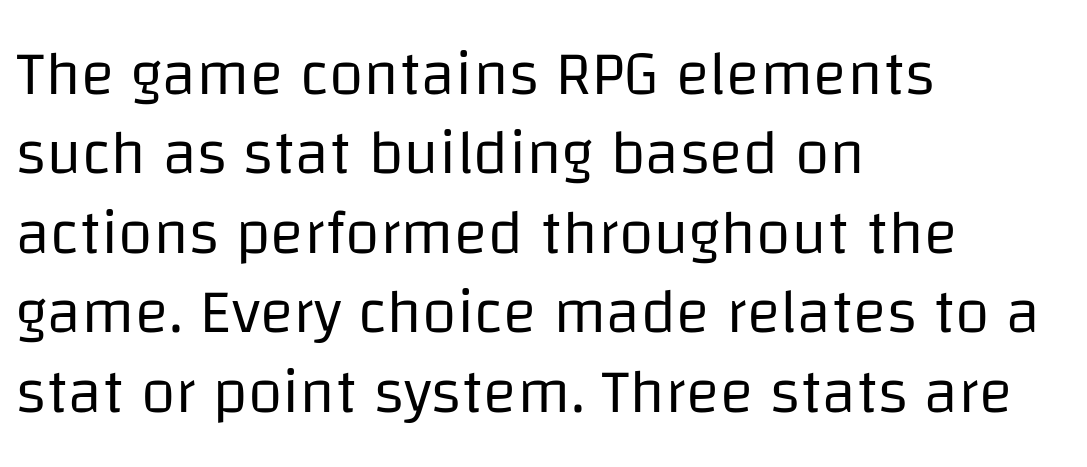
Serifs: no, the terminals of the letterforms are clean. The paragraph shown leans on its left margin. This sample keeps an unexceptional amount of space between lines. These lines were composed using upright roman letters. Each letter keeps its own natural width here, so spacing adapts to shape. Underlining? Definitely not there.
